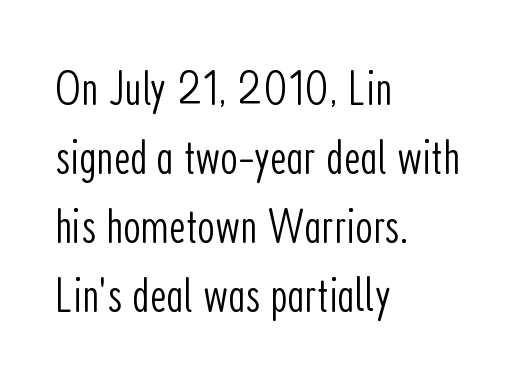
The image shows 50 px light, condensed sans-serif type, upright; set left-aligned, normal line spacing (1.38x), normal letter spacing, not underlined; low stroke contrast and a medium x-height.
